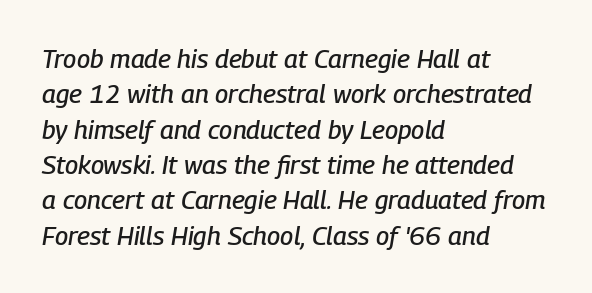
Q: Is the text italic (slanted)? A: Yes, it leans right by about 9 degrees.
Q: Is the text underlined? A: No.
Q: How is the paragraph aligned? A: Left-aligned.
Q: Is the spacing between letters normal or unusually wide? A: Normal.
Q: Is the spacing between lines tight, normal or loose? A: Normal.
